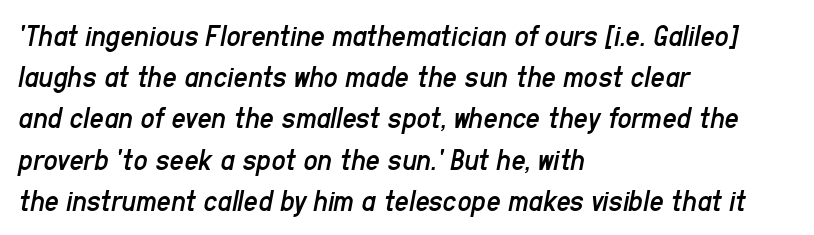
Words float on clear page, feet unadorned. The letters are slanted; this is an italic face. Think of a printed novel: that variable character pitch is what you see here. The paragraph has a hard left edge and a soft right edge. The font sits on the lighter half of the weight spectrum, regular included. Here the glyphs are tracked normally, forming tight word shapes.
